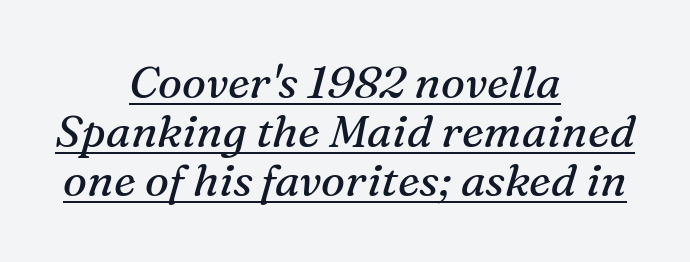
{"serif": "yes", "italic": "yes", "lean": "right", "slant_degrees": 16, "bold": "no", "weight": "regular", "width": "normal", "stroke_contrast": "medium", "x_height": "medium", "monospaced": "no", "underline": "yes", "align": "center", "line_spacing": "tight", "line_spacing_ratio": 1.09, "letter_spacing": "normal", "letter_spacing_em": 0.0, "glyph_px": 45}
